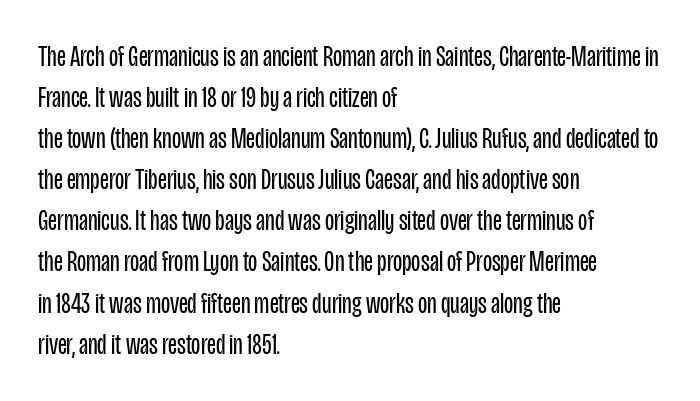
{"serif": "no", "italic": "no", "bold": "no", "weight": "regular", "width": "condensed", "stroke_contrast": "low", "x_height": "large", "monospaced": "no", "underline": "no", "align": "left", "line_spacing": "normal", "line_spacing_ratio": 1.37, "letter_spacing": "normal", "letter_spacing_em": 0.0, "glyph_px": 30}
